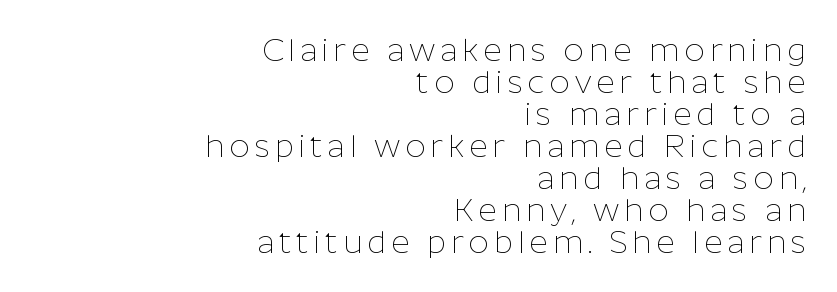
The image shows 32 px thin sans-serif type, upright; set right-aligned, tight line spacing (1.0x), not underlined; low stroke contrast and a medium x-height.
